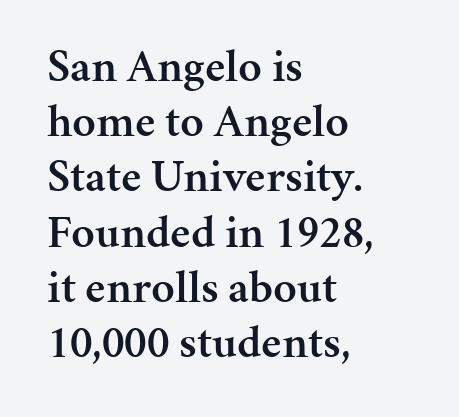
Q: Is the text bold? A: Semi-bold.
Q: Is the text italic (slanted)? A: No, it is upright.
Q: Is the typeface a serif or a sans-serif typeface? A: Serif.
Q: Is the text underlined? A: No.
Q: How is the paragraph aligned? A: Left-aligned.
Q: Is the spacing between letters normal or unusually wide? A: Normal.
Q: Width (condensed, normal, or wide)? A: Normal.
Q: Stroke contrast? A: Medium.
Q: x-height? A: Medium.
Q: Monospaced? A: No.
